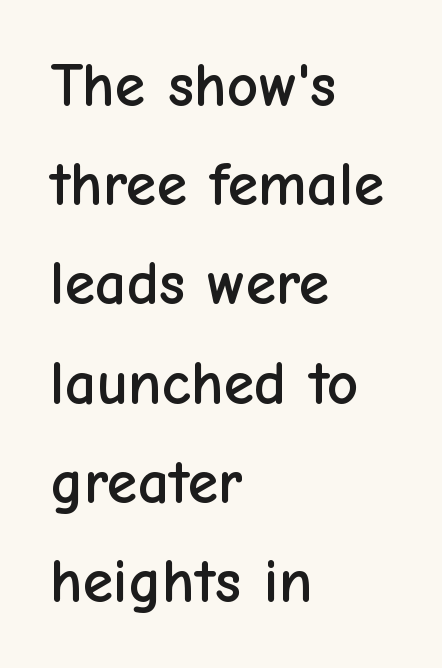
Q: Is the text italic (slanted)? A: No, it is upright.
Q: Is the typeface a serif or a sans-serif typeface? A: Sans-serif.
Q: Is the text underlined? A: No.
Q: How is the paragraph aligned? A: Left-aligned.
Q: Is the spacing between letters normal or unusually wide? A: Normal.
Q: Is the spacing between lines tight, normal or loose? A: Normal.
Q: Width (condensed, normal, or wide)? A: Normal.
Q: Stroke contrast? A: Low.
Q: x-height? A: Medium.
Q: Monospaced? A: No.
